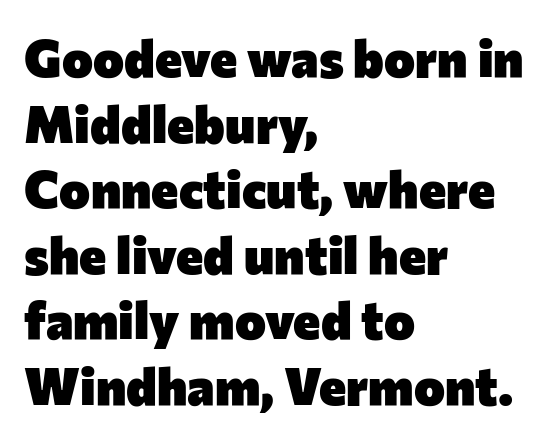
Q: Is the text bold? A: Yes.
Q: Is the text italic (slanted)? A: No, it is upright.
Q: Is the typeface a serif or a sans-serif typeface? A: Sans-serif.
Q: Is the text underlined? A: No.
Q: How is the paragraph aligned? A: Left-aligned.
Q: Is the spacing between letters normal or unusually wide? A: Normal.
Q: Is the spacing between lines tight, normal or loose? A: Normal.
Q: Width (condensed, normal, or wide)? A: Normal.
Q: Stroke contrast? A: Low.
Q: x-height? A: Medium.
Q: Monospaced? A: No.
